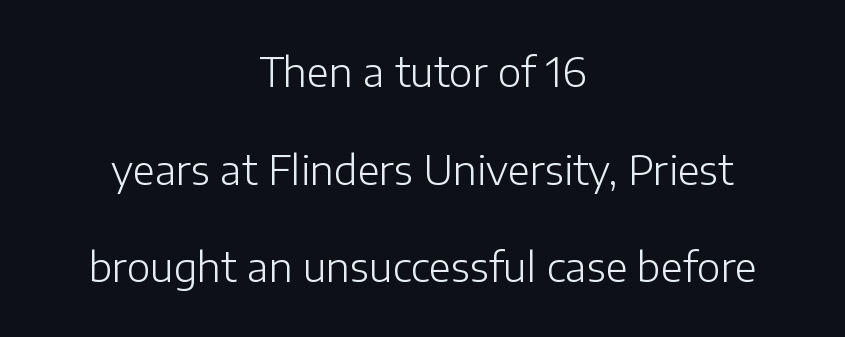
Q: Is the text bold? A: No.
Q: Is the text italic (slanted)? A: No, it is upright.
Q: Is the typeface a serif or a sans-serif typeface? A: Sans-serif.
Q: Is the text underlined? A: No.
Q: How is the paragraph aligned? A: Centered.
Q: Is the spacing between letters normal or unusually wide? A: Normal.
Q: Is the spacing between lines tight, normal or loose? A: Loose.
Q: Width (condensed, normal, or wide)? A: Normal.
Q: Stroke contrast? A: Low.
Q: x-height? A: Medium.
Q: Monospaced? A: No.
